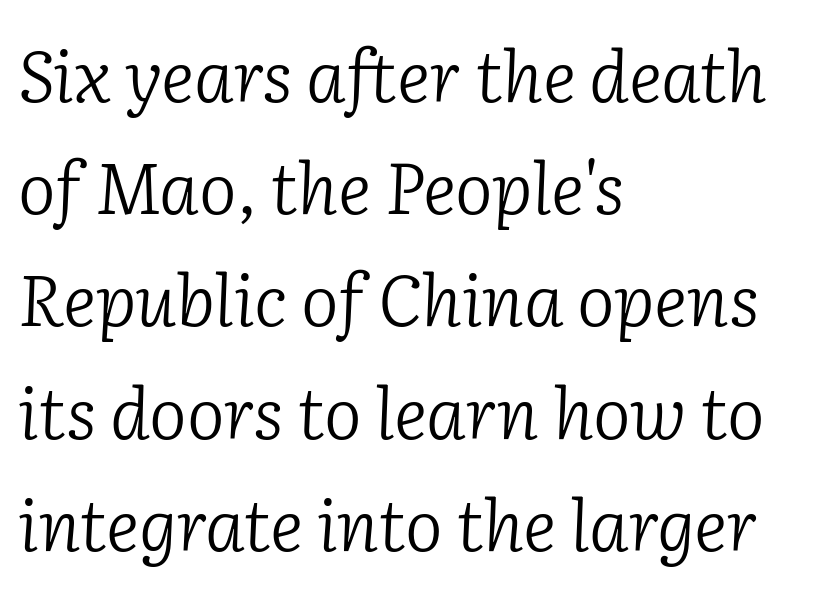
The rag falls on the right side of this text block. Lines of text with bare space underneath. The face used here is proportionally spaced, like ordinary book or web type. In terms of letterform style, serifs are clearly present.
